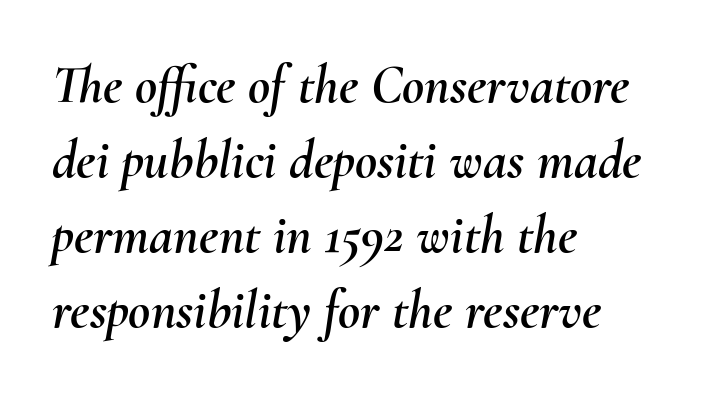
The glyphs look as if they've been sheared to an angle. Spacing between characters is what you'd get straight out of the box. Every row of glyphs begins at an identical x-position on the left. Successive baselines arrive at the customary interval.
